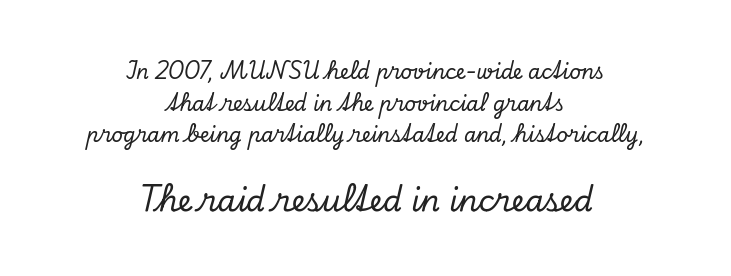
{"serif": "yes", "italic": "yes", "lean": "right", "slant_degrees": 13, "width": "normal", "stroke_contrast": "low", "x_height": "small", "monospaced": "no", "underline": "no", "align": "center", "line_spacing": "normal", "line_spacing_ratio": 1.58, "letter_spacing": "normal", "letter_spacing_em": 0.0, "larger_block": "second", "size_ratio": 1.5, "glyph_px": 30}
